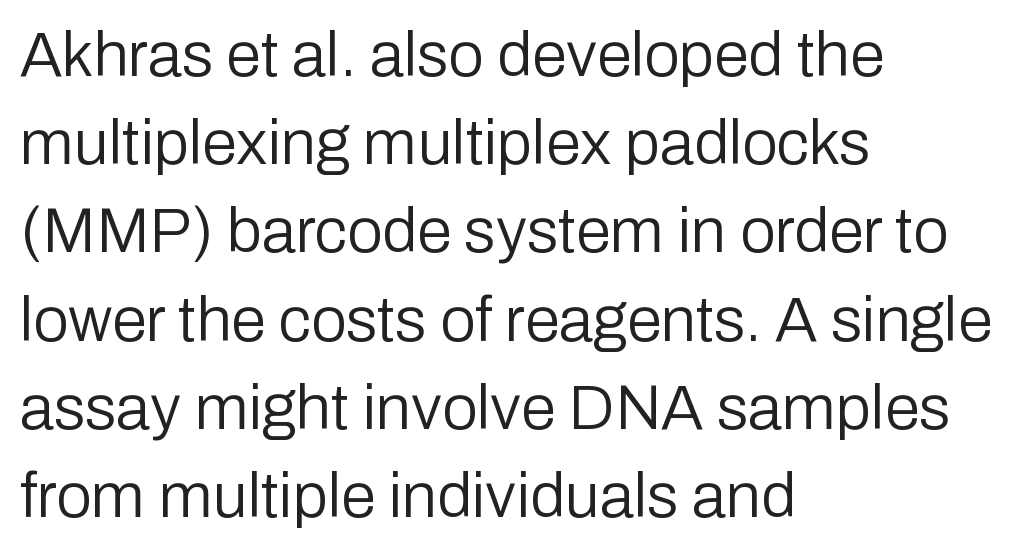
{"serif": "no", "italic": "no", "bold": "no", "weight": "regular", "width": "normal", "stroke_contrast": "low", "x_height": "medium", "monospaced": "no", "underline": "no", "align": "left", "line_spacing": "normal", "line_spacing_ratio": 1.4, "letter_spacing": "normal", "letter_spacing_em": 0.0, "glyph_px": 63}
